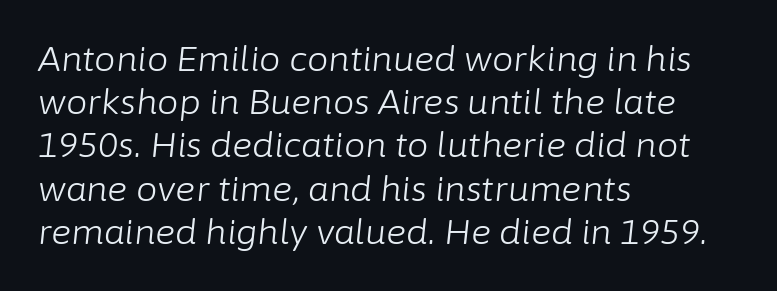
Observe the ordinary spacing: letters are neighbours, not strangers. The passage shown is not underscored anywhere. The passage shown is typed in a proportional face where columns would drift. The typesetting does not lean heavy: it is not bold. Students, observe: this is what conventionally led text looks like.
